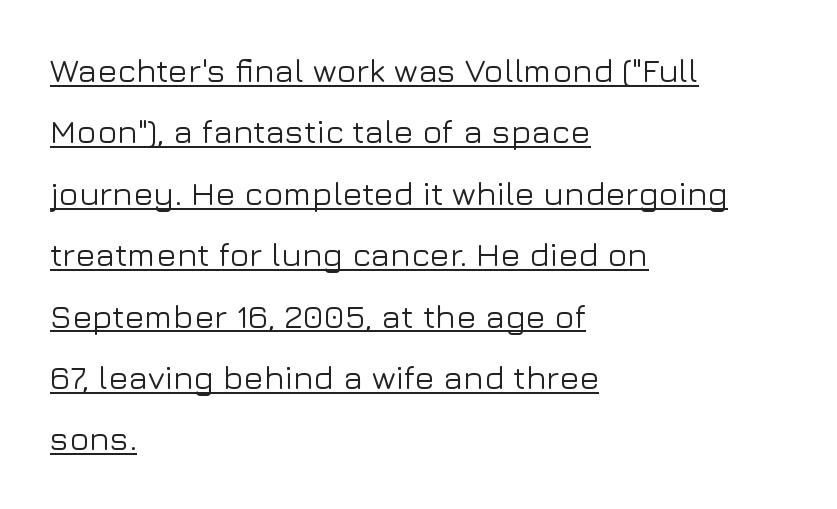
{"serif": "no", "italic": "no", "width": "normal", "stroke_contrast": "low", "x_height": "medium", "monospaced": "no", "underline": "yes", "align": "left", "line_spacing_ratio": 1.86, "letter_spacing": "normal", "letter_spacing_em": 0.0, "glyph_px": 33}
